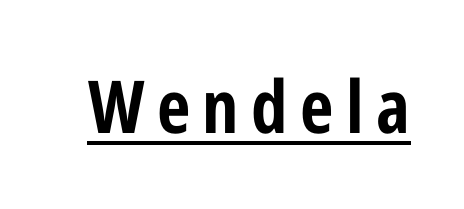
Think of a printed novel: that variable character pitch is what you see here. Summary of weight: heavy, a full bold. Vertical strokes here are truly vertical. This is underlined copy, the kind a proofreader might mark for attention. Check where the strokes stop: nothing finishes them off — pure sans.
